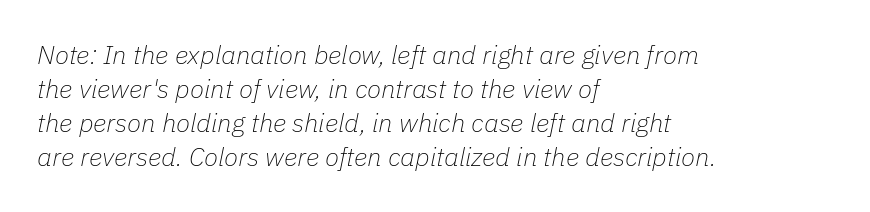
Q: Is the text bold? A: No.
Q: Is the text italic (slanted)? A: Yes, it leans right by about 11 degrees.
Q: Is the text underlined? A: No.
Q: How is the paragraph aligned? A: Left-aligned.
Q: Is the spacing between letters normal or unusually wide? A: Normal.
Q: Is the spacing between lines tight, normal or loose? A: Normal.
